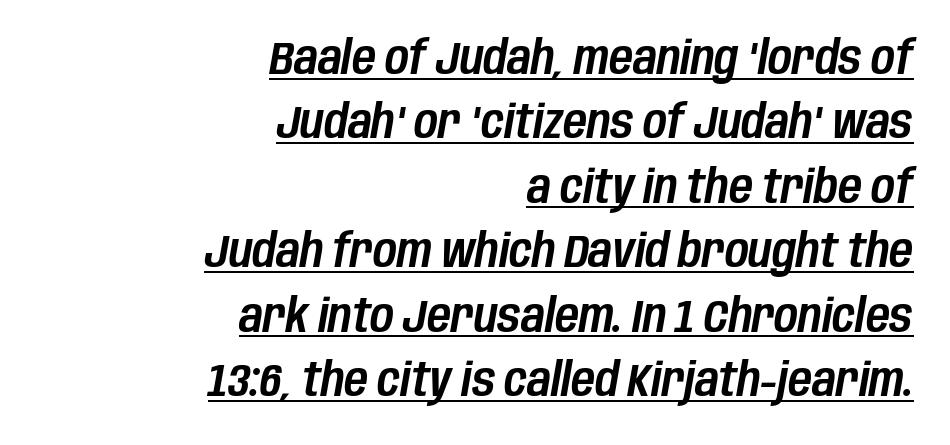
The image shows 46 px condensed type, italic (leaning right); set right-aligned, normal line spacing (1.4x), normal letter spacing, underlined; low stroke contrast and a large x-height.
